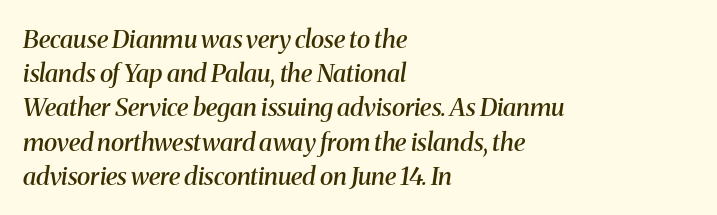
Q: Is the text bold? A: Semi-bold.
Q: Is the text italic (slanted)? A: Yes, it leans right by about 8 degrees.
Q: Is the text underlined? A: No.
Q: How is the paragraph aligned? A: Left-aligned.
Q: Is the spacing between letters normal or unusually wide? A: Normal.
Q: Is the spacing between lines tight, normal or loose? A: Normal.
